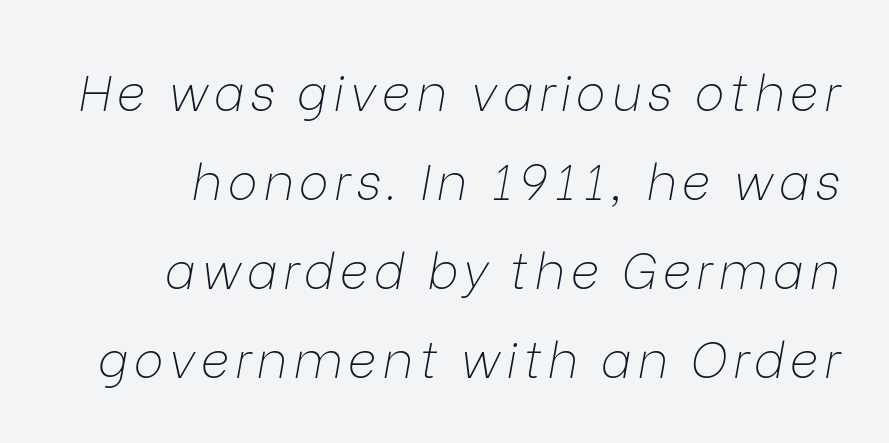
The image shows 50 px thin type, italic (leaning right); set line spacing 1.78x, not underlined; low stroke contrast and a medium x-height.
